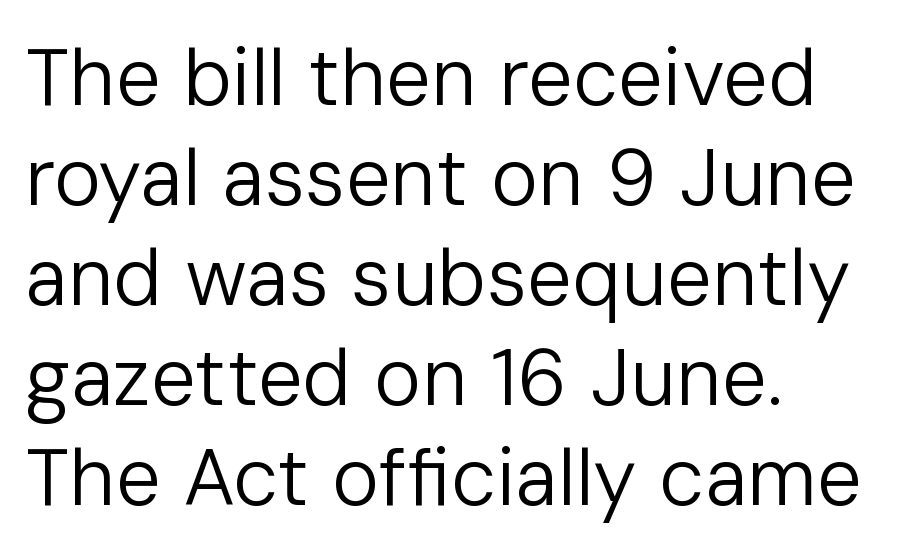
{"serif": "no", "italic": "no", "bold": "no", "weight": "regular", "width": "normal", "stroke_contrast": "low", "x_height": "medium", "monospaced": "no", "underline": "no", "align": "left", "line_spacing": "normal", "line_spacing_ratio": 1.25, "letter_spacing": "normal", "letter_spacing_em": 0.0, "glyph_px": 80}
